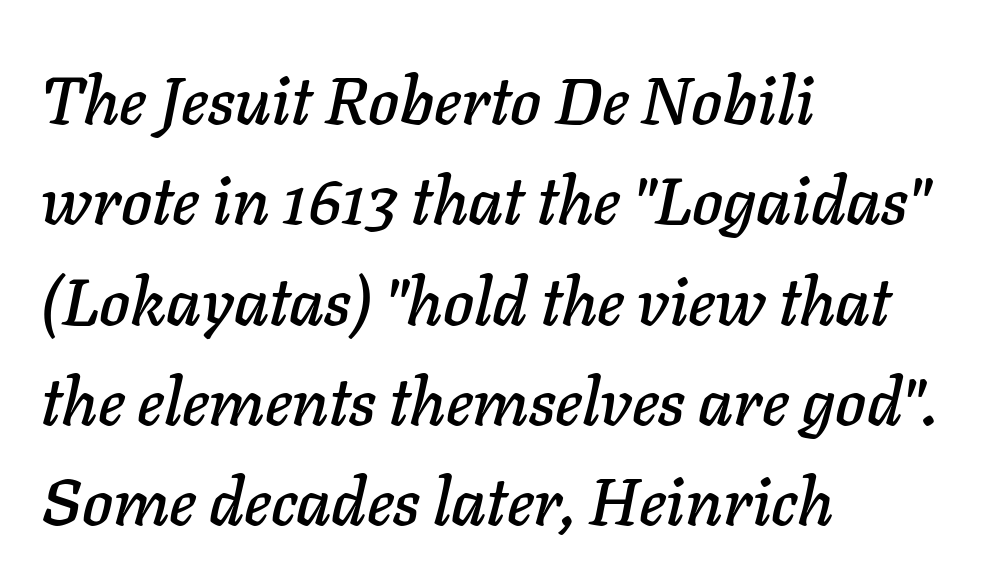
Yep, that's italic — everything's leaning. Each line starts at the same left margin while the right side varies. Just letters on the line, the space beneath them empty. Nothing unusual about the tracking: characters are spaced as the font intends. Note the varied advance widths — an 'i' is clearly narrower than an 'm'.
